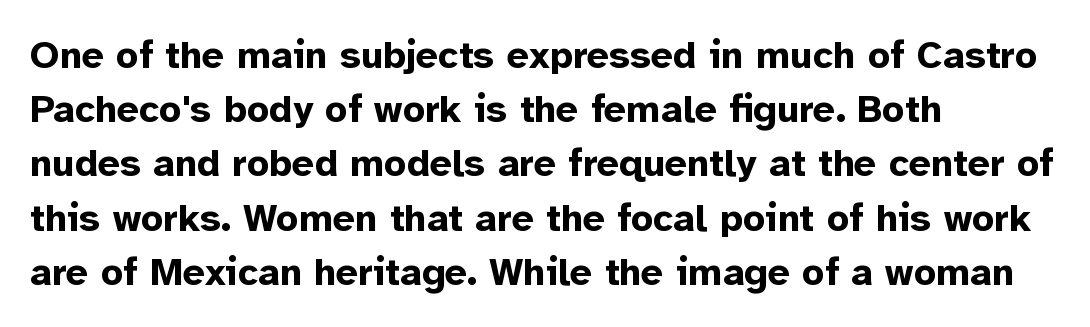
The image shows 39 px bold sans-serif type, upright; set left-aligned, normal line spacing (1.39x), normal letter spacing, not underlined; low stroke contrast and a medium x-height.
